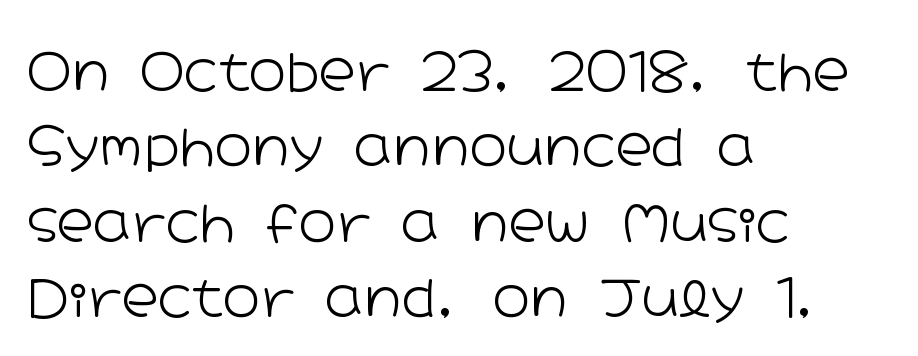
Grotesque or geometric, the face here clearly has no serifs. A typesetter would mark this as roman, not italic. Short note: letters normally spaced. Does the leading feel generous? No, just average. Looks like regular typesetting: each glyph gets only the width it needs. Quick note: underline off.
